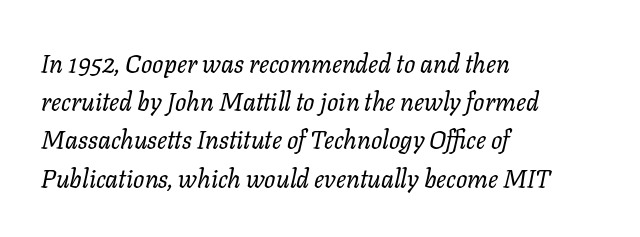
Q: Is the text bold? A: No.
Q: Is the text italic (slanted)? A: Yes, it leans right by about 11 degrees.
Q: Is the text underlined? A: No.
Q: How is the paragraph aligned? A: Left-aligned.
Q: Is the spacing between letters normal or unusually wide? A: Normal.
Q: Is the spacing between lines tight, normal or loose? A: Normal.
